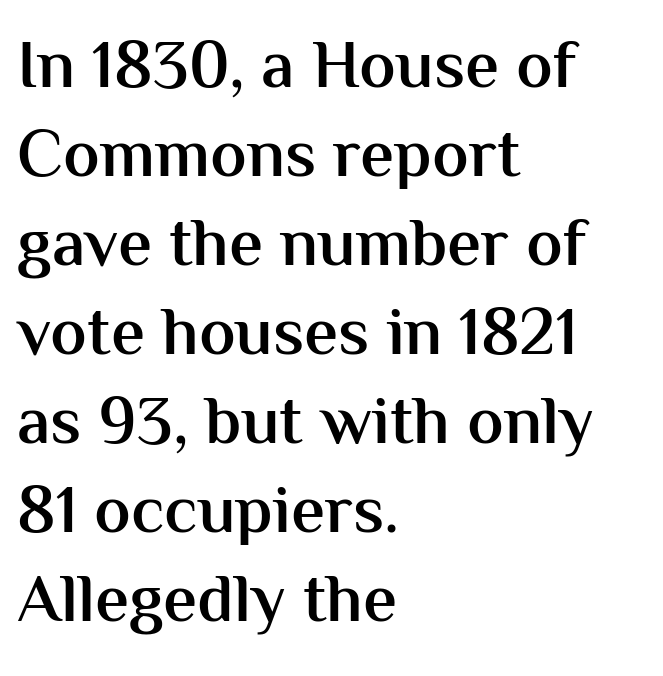
{"serif": "no", "italic": "no", "bold": "semi", "weight": "semibold", "width": "normal", "stroke_contrast": "medium", "x_height": "medium", "monospaced": "no", "underline": "no", "align": "left", "line_spacing": "normal", "line_spacing_ratio": 1.31, "letter_spacing": "normal", "letter_spacing_em": 0.0, "glyph_px": 68}
